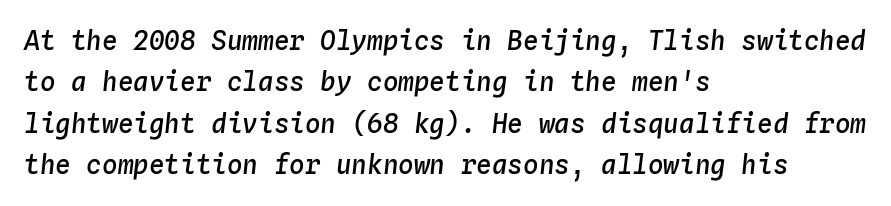
Line spacing here is normal. You can tell it's italic because the verticals aren't actually vertical. Which margin do the lines hug? The left one — the right edge is uneven. Look at the tracking — it's just the regular setting, nothing added. Words float on clear page, feet unadorned.
